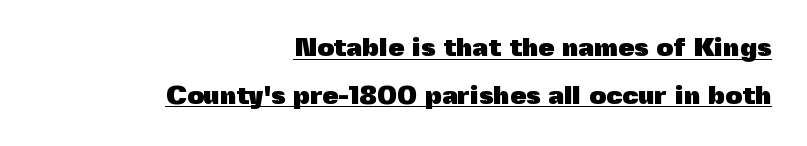
Underline: present. Which margin do the lines hug? The right one — the left edge is uneven. The specimen reads as upright at a glance. Students, this is bold: see how much ink each stroke carries.
